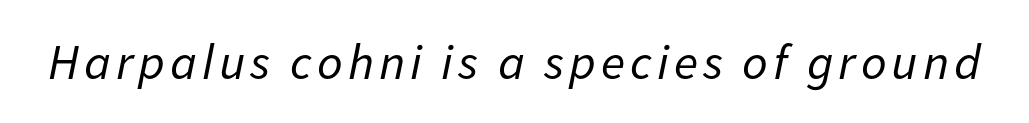
The image shows 50 px regular-weight type, italic (leaning right); set not underlined; low stroke contrast and a medium x-height.
